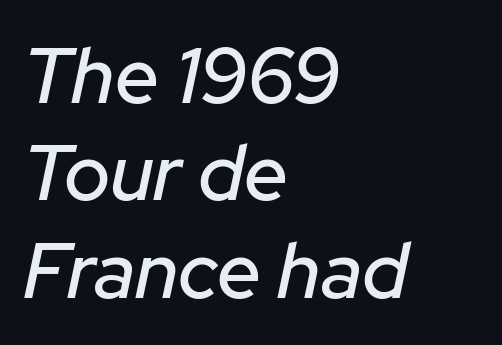
Compared with typical paragraphs, the rows here are spaced about the same. Students, note that the glyphs here touch the page at normal intervals. All the whitespace from short lines collects on the right. You can tell it's italic because the verticals aren't actually vertical. Descender tails drop into unmarked territory.
